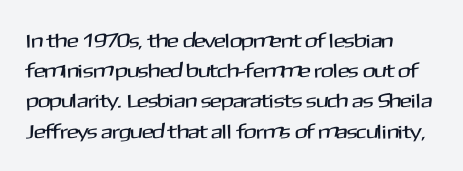
The image shows 20 px text type, upright; set normal line spacing (1.51x), normal letter spacing, not underlined.
